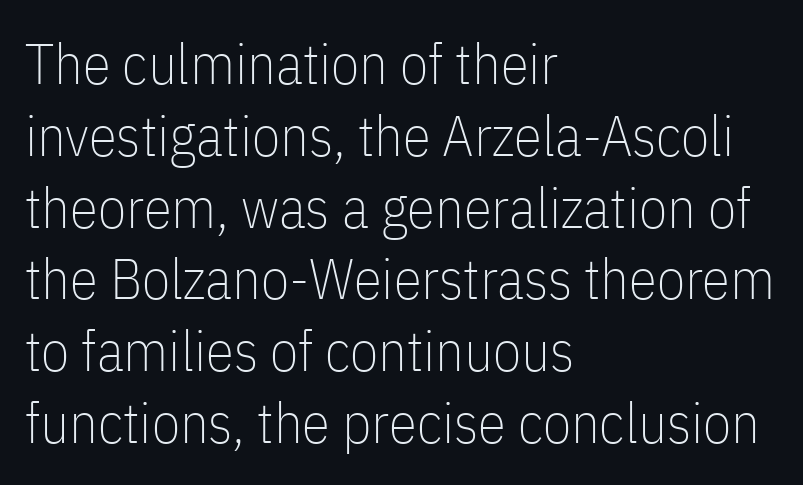
Q: Is the text bold? A: No.
Q: Is the text italic (slanted)? A: No, it is upright.
Q: Is the typeface a serif or a sans-serif typeface? A: Sans-serif.
Q: Is the text underlined? A: No.
Q: How is the paragraph aligned? A: Left-aligned.
Q: Is the spacing between letters normal or unusually wide? A: Normal.
Q: Is the spacing between lines tight, normal or loose? A: Normal.
Q: Width (condensed, normal, or wide)? A: Condensed.
Q: Stroke contrast? A: Low.
Q: x-height? A: Medium.
Q: Monospaced? A: No.
